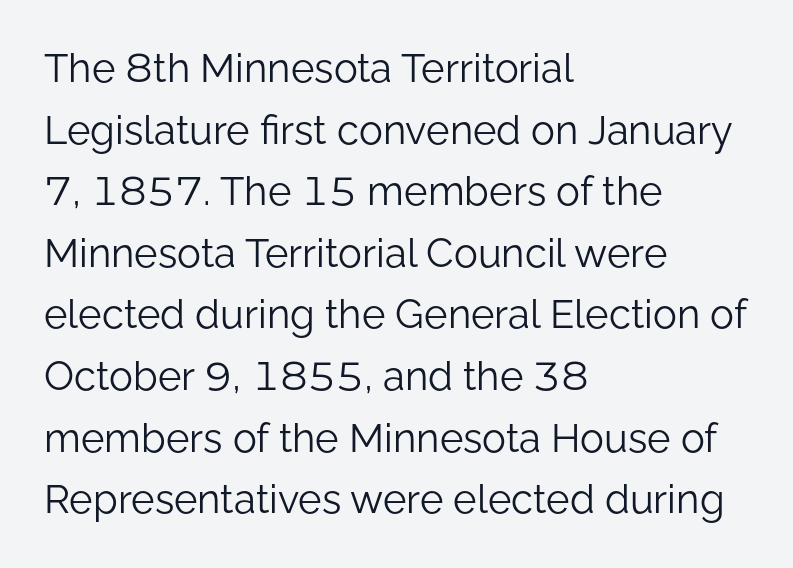
{"serif": "no", "italic": "no", "bold": "no", "weight": "light", "width": "normal", "stroke_contrast": "low", "x_height": "medium", "monospaced": "no", "underline": "no", "align": "left", "line_spacing": "normal", "line_spacing_ratio": 1.54, "letter_spacing": "normal", "letter_spacing_em": 0.0, "glyph_px": 40}
